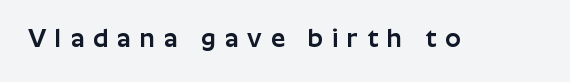
Letters rest on an invisible, unmarked baseline. In terms of letterspacing, this is a distinctly airy, spread setting. The lettering stays uniformly vertical, giving the passage a roman look.
